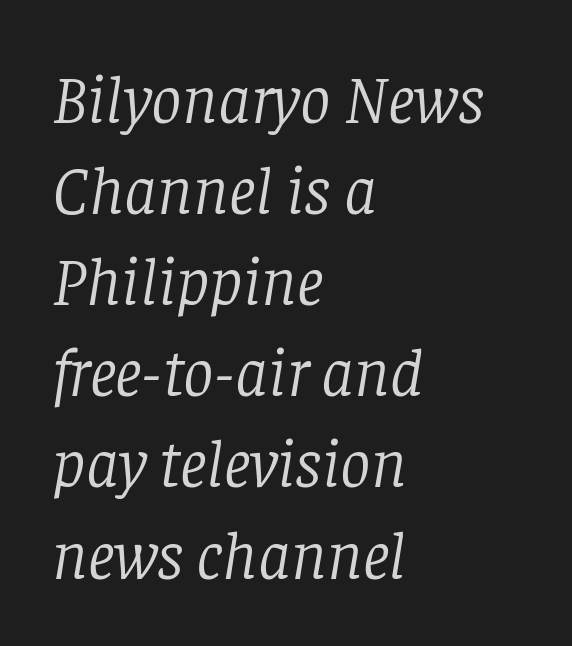
Q: Is the text bold? A: No.
Q: Is the text italic (slanted)? A: Yes, it leans right by about 8 degrees.
Q: Is the typeface a serif or a sans-serif typeface? A: Serif.
Q: Is the text underlined? A: No.
Q: How is the paragraph aligned? A: Left-aligned.
Q: Is the spacing between letters normal or unusually wide? A: Normal.
Q: Is the spacing between lines tight, normal or loose? A: Normal.
Q: Width (condensed, normal, or wide)? A: Normal.
Q: Stroke contrast? A: Low.
Q: x-height? A: Large.
Q: Monospaced? A: No.
